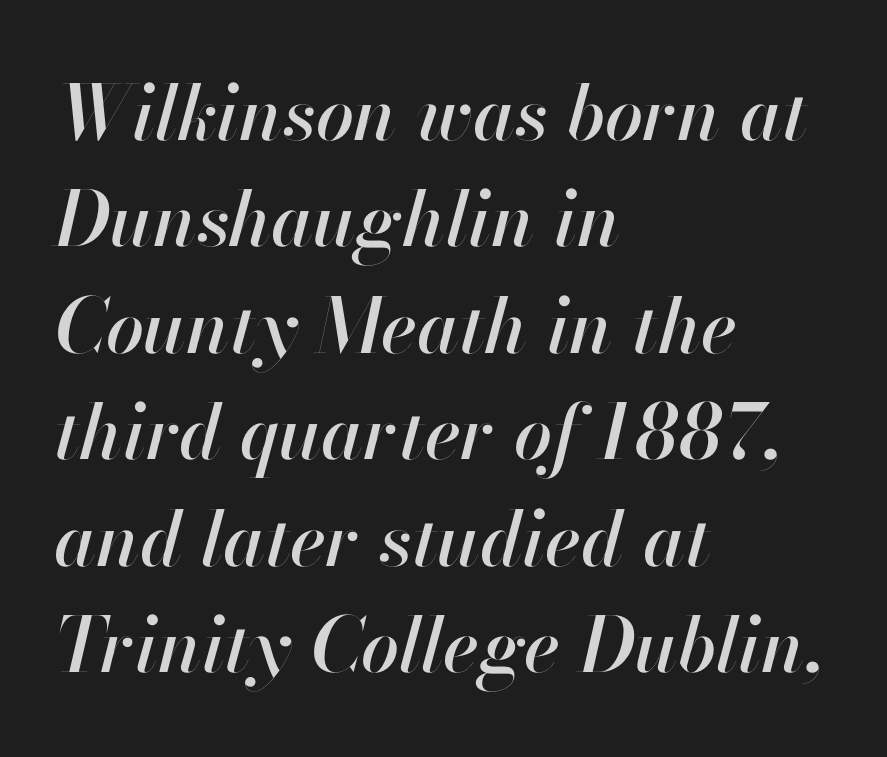
{"italic": "yes", "lean": "right", "slant_degrees": 13, "width": "normal", "stroke_contrast": "high", "x_height": "small", "monospaced": "no", "underline": "no", "align": "left", "line_spacing": "normal", "line_spacing_ratio": 1.4, "letter_spacing": "normal", "letter_spacing_em": 0.0, "glyph_px": 76}
